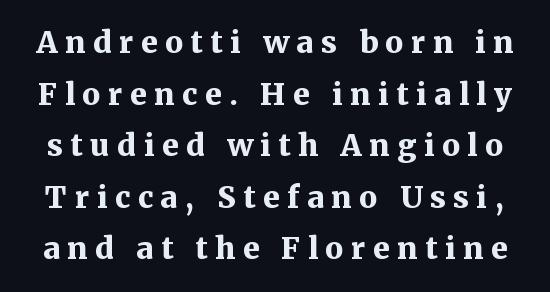
Q: Is the text bold? A: Yes.
Q: Is the text italic (slanted)? A: No, it is upright.
Q: Is the typeface a serif or a sans-serif typeface? A: Serif.
Q: Is the text underlined? A: No.
Q: Is the spacing between letters normal or unusually wide? A: Unusually wide.
Q: Width (condensed, normal, or wide)? A: Normal.
Q: Stroke contrast? A: Medium.
Q: x-height? A: Medium.
Q: Monospaced? A: No.
